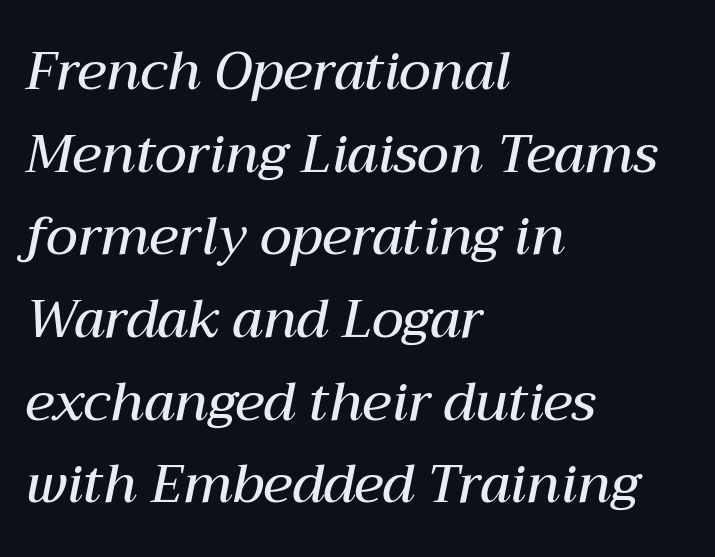
The image shows 53 px semibold type, italic (leaning right); set left-aligned, normal line spacing (1.56x), normal letter spacing, not underlined; medium stroke contrast and a medium x-height.
